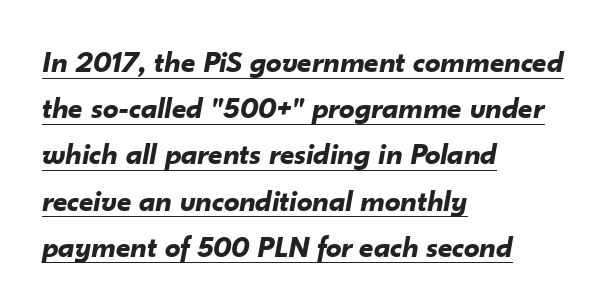
{"italic": "yes", "lean": "right", "slant_degrees": 10, "bold": "yes", "weight": "bold", "width": "normal", "stroke_contrast": "low", "x_height": "small", "monospaced": "no", "underline": "yes", "align": "left", "line_spacing": "normal", "line_spacing_ratio": 1.49, "letter_spacing": "normal", "letter_spacing_em": 0.0, "glyph_px": 31}
